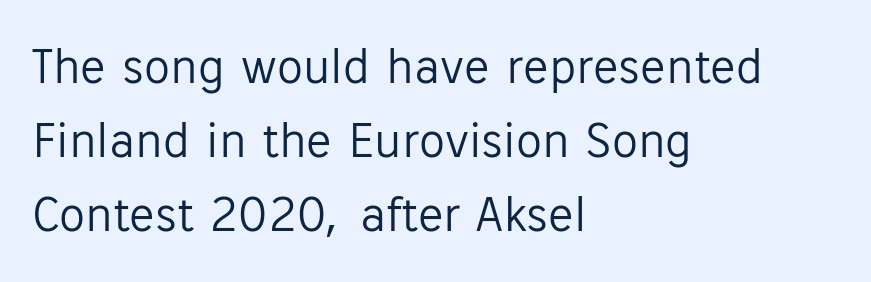
{"serif": "no", "italic": "no", "bold": "no", "weight": "light", "width": "normal", "stroke_contrast": "low", "x_height": "medium", "monospaced": "no", "underline": "no", "align": "left", "line_spacing": "normal", "line_spacing_ratio": 1.42, "letter_spacing": "normal", "letter_spacing_em": 0.0, "glyph_px": 52}
